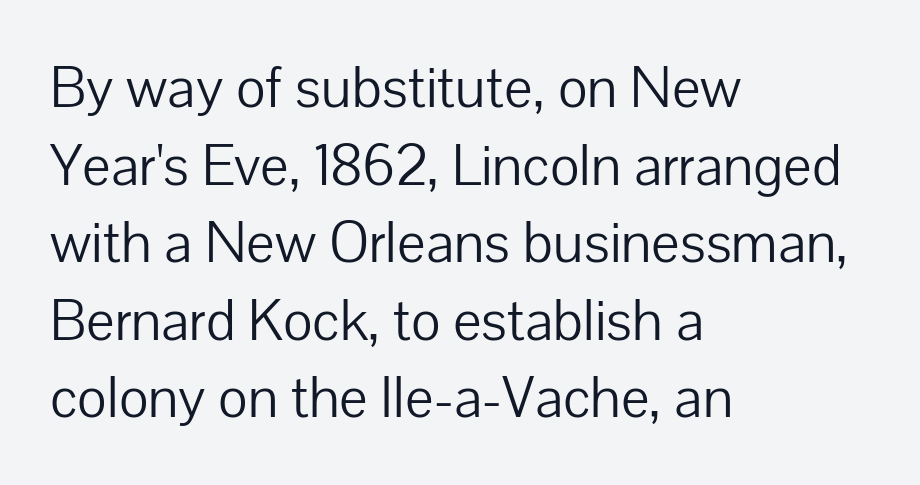
The image shows 57 px light sans-serif type, upright; set left-aligned, normal line spacing (1.36x), normal letter spacing, not underlined; low stroke contrast and a medium x-height.
